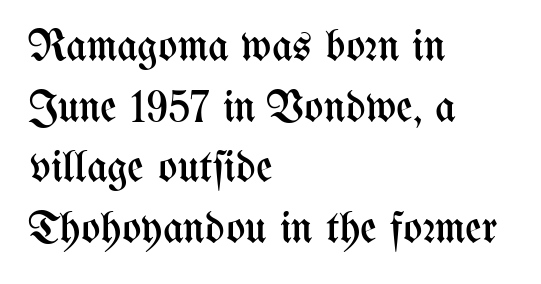
Q: Is the text bold? A: No.
Q: Is the text italic (slanted)? A: No, it is upright.
Q: Is the text underlined? A: No.
Q: How is the paragraph aligned? A: Left-aligned.
Q: Is the spacing between letters normal or unusually wide? A: Normal.
Q: Is the spacing between lines tight, normal or loose? A: Normal.
Q: Width (condensed, normal, or wide)? A: Condensed.
Q: Stroke contrast? A: Medium.
Q: x-height? A: Medium.
Q: Monospaced? A: No.
